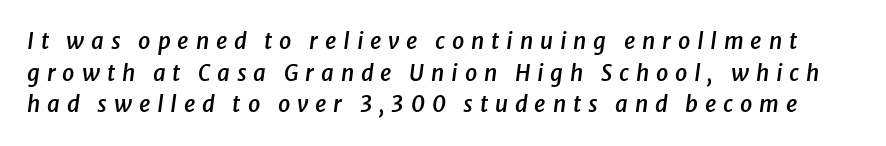
Q: Is the text bold? A: Semi-bold.
Q: Is the text italic (slanted)? A: Yes, it leans right by about 8 degrees.
Q: Is the text underlined? A: No.
Q: Is the spacing between letters normal or unusually wide? A: Unusually wide.
Q: Is the spacing between lines tight, normal or loose? A: Normal.
